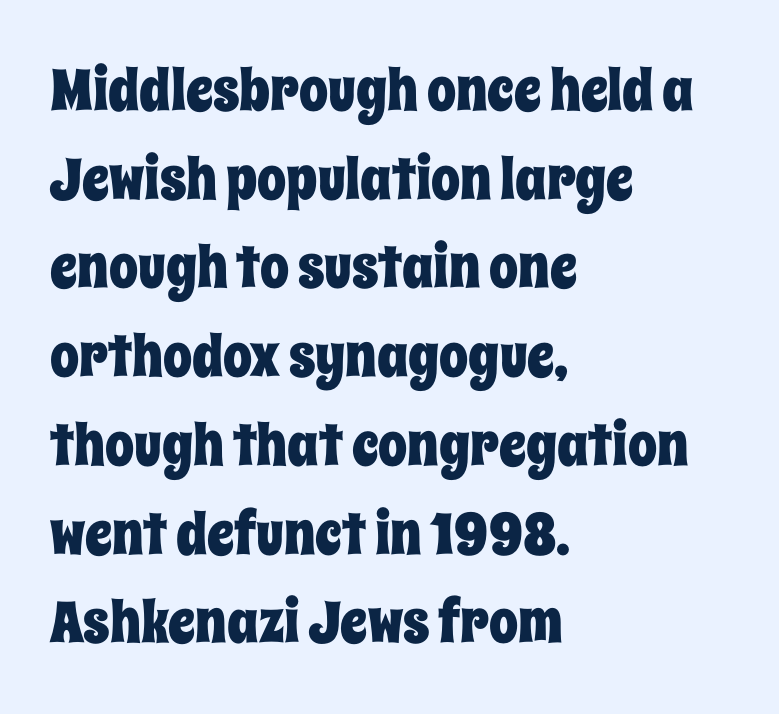
Q: Is the text italic (slanted)? A: No, it is upright.
Q: Is the text underlined? A: No.
Q: How is the paragraph aligned? A: Left-aligned.
Q: Is the spacing between letters normal or unusually wide? A: Normal.
Q: Is the spacing between lines tight, normal or loose? A: Normal.
Q: Width (condensed, normal, or wide)? A: Condensed.
Q: Stroke contrast? A: Low.
Q: x-height? A: Large.
Q: Monospaced? A: No.
